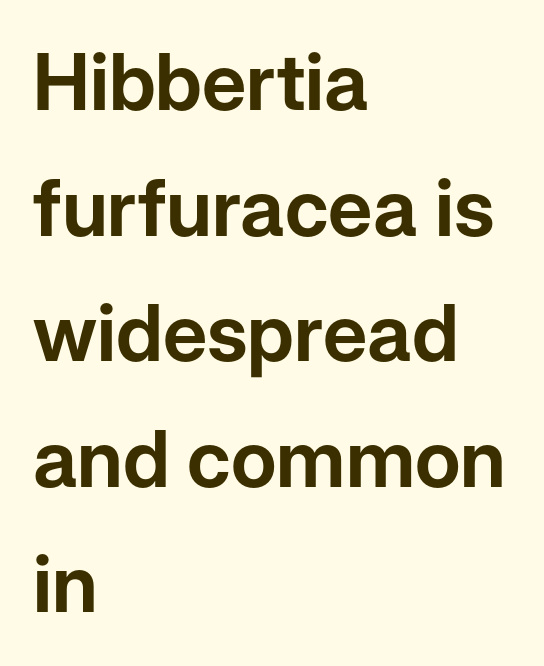
Q: Is the text italic (slanted)? A: No, it is upright.
Q: Is the typeface a serif or a sans-serif typeface? A: Sans-serif.
Q: Is the text underlined? A: No.
Q: How is the paragraph aligned? A: Left-aligned.
Q: Is the spacing between letters normal or unusually wide? A: Normal.
Q: Is the spacing between lines tight, normal or loose? A: Normal.
Q: Width (condensed, normal, or wide)? A: Normal.
Q: Stroke contrast? A: Low.
Q: x-height? A: Medium.
Q: Monospaced? A: No.
